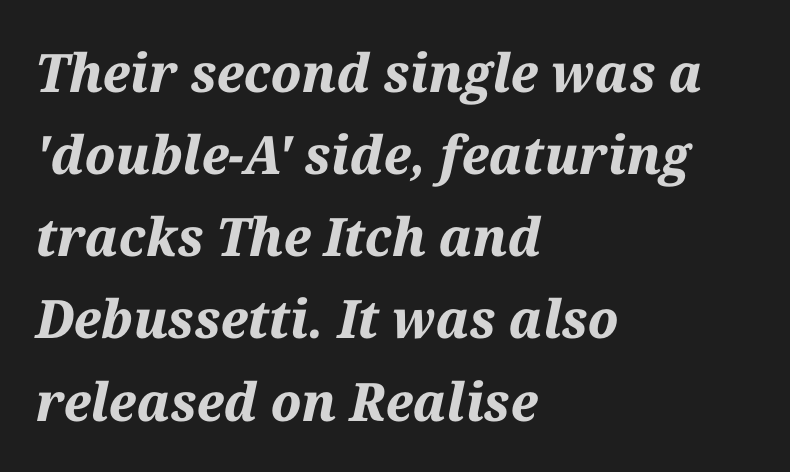
{"italic": "yes", "lean": "right", "slant_degrees": 12, "bold": "yes", "weight": "bold", "width": "normal", "stroke_contrast": "medium", "x_height": "medium", "monospaced": "no", "underline": "no", "align": "left", "line_spacing": "normal", "line_spacing_ratio": 1.55, "letter_spacing": "normal", "letter_spacing_em": 0.0, "glyph_px": 53}
